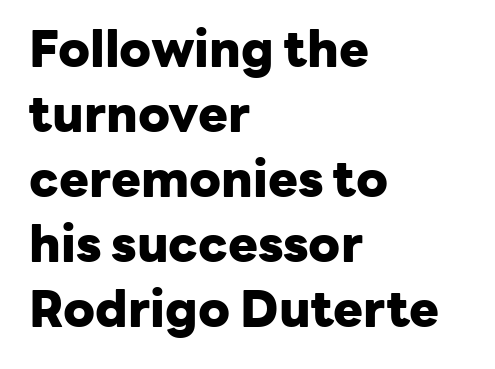
{"serif": "no", "italic": "no", "bold": "yes", "weight": "heavy", "width": "normal", "stroke_contrast": "low", "x_height": "medium", "monospaced": "no", "underline": "no", "align": "left", "line_spacing": "normal", "line_spacing_ratio": 1.3, "letter_spacing": "normal", "letter_spacing_em": 0.0, "glyph_px": 50}
